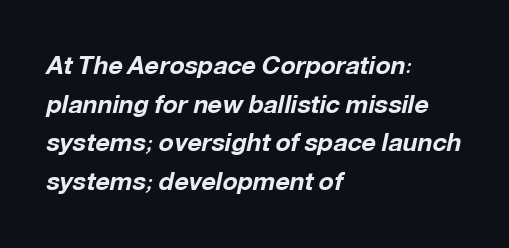
Q: Is the text bold? A: Yes.
Q: Is the text italic (slanted)? A: Yes, it leans right by about 12 degrees.
Q: Is the text underlined? A: No.
Q: How is the paragraph aligned? A: Left-aligned.
Q: Is the spacing between letters normal or unusually wide? A: Normal.
Q: Is the spacing between lines tight, normal or loose? A: Normal.
